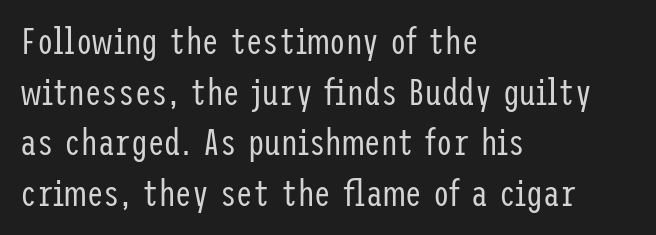
The image shows 37 px regular-weight, condensed sans-serif type, upright; set left-aligned, normal line spacing (1.37x), normal letter spacing, not underlined; low stroke contrast and a medium x-height.
